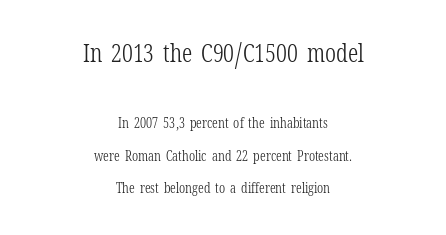
{"italic": "no", "bold": "no", "underline": "no", "align": "center", "line_spacing": "loose", "line_spacing_ratio": 2.3, "letter_spacing": "normal", "letter_spacing_em": 0.0, "larger_block": "first", "size_ratio": 1.79, "glyph_px": 25}
